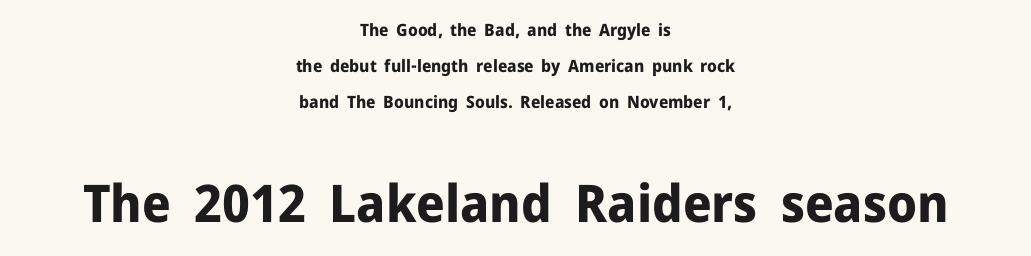
The image shows 52 px bold sans-serif type, upright; set centered, loose line spacing (2.11x), normal letter spacing, not underlined; the second (bottom) block is 3.06x larger; low stroke contrast and a medium x-height.
